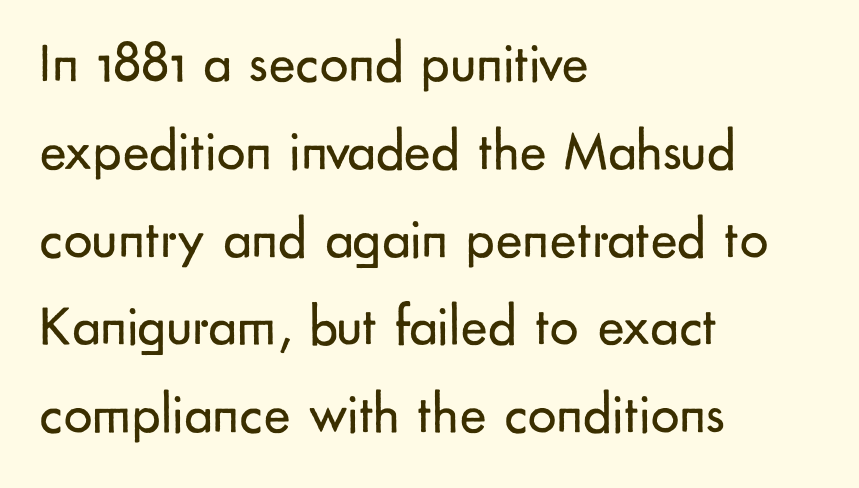
Think standard paragraph weight, or any step lighter than that. The space between consecutive lines is moderate. The lines are quadded left. A typesetter would call this zero additional tracking. Note the varied advance widths — an 'i' is clearly narrower than an 'm'.
